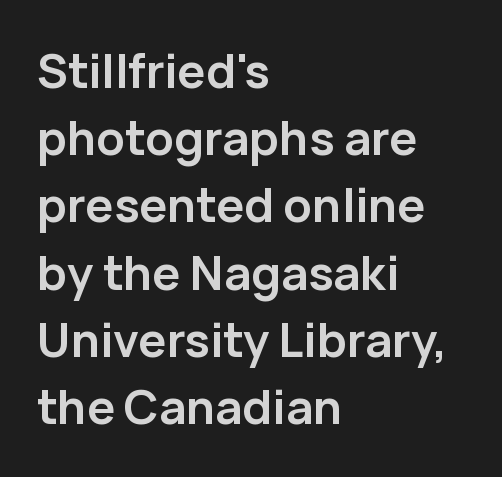
Q: Is the text bold? A: Yes.
Q: Is the text italic (slanted)? A: No, it is upright.
Q: Is the typeface a serif or a sans-serif typeface? A: Sans-serif.
Q: Is the text underlined? A: No.
Q: How is the paragraph aligned? A: Left-aligned.
Q: Is the spacing between letters normal or unusually wide? A: Normal.
Q: Is the spacing between lines tight, normal or loose? A: Normal.
Q: Width (condensed, normal, or wide)? A: Normal.
Q: Stroke contrast? A: Low.
Q: x-height? A: Medium.
Q: Monospaced? A: No.
